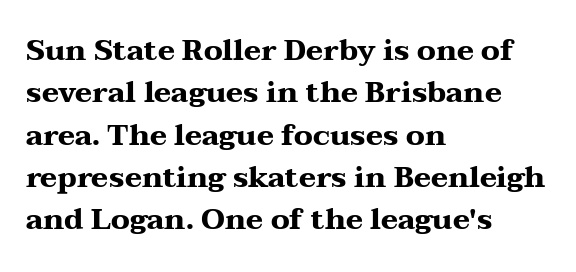
{"serif": "yes", "italic": "no", "bold": "yes", "weight": "heavy", "width": "wide", "stroke_contrast": "medium", "x_height": "medium", "monospaced": "no", "underline": "no", "align": "left", "line_spacing": "normal", "line_spacing_ratio": 1.46, "letter_spacing": "normal", "letter_spacing_em": 0.0, "glyph_px": 29}
